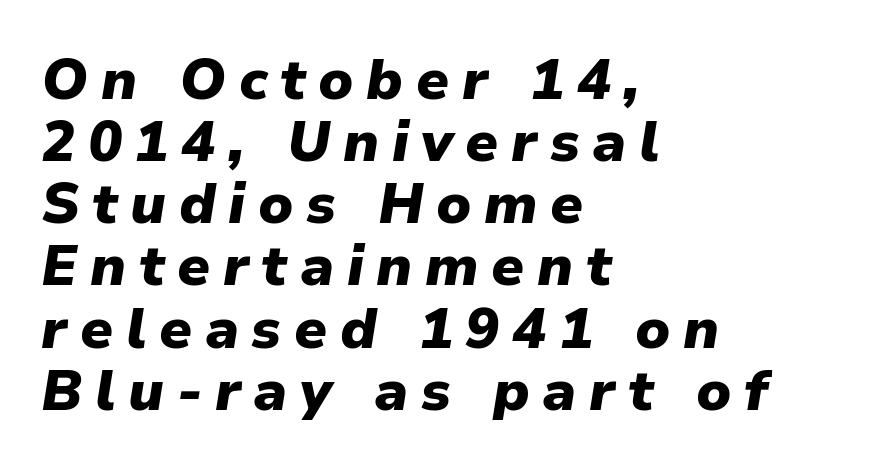
In terms of letterspacing, this is a distinctly airy, spread setting. Every row of glyphs begins at an identical x-position on the left. Very little white space separates one row of letters from the next. The whole block is typeset with a tilt.
